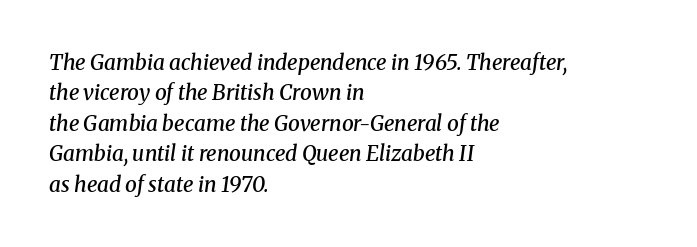
Here the glyphs are tracked normally, forming tight word shapes. Students, this is semibold: more ink than regular, less than bold. When letters slant like this, we call the style italic. Anything drawn beneath the words? Only blank space.
